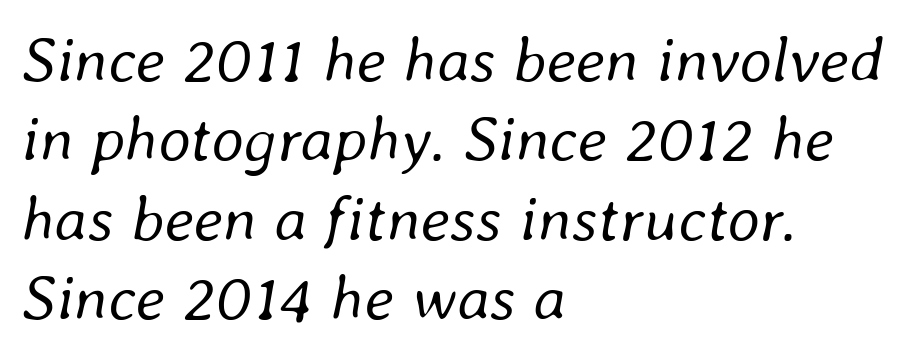
{"italic": "yes", "lean": "right", "slant_degrees": 8, "bold": "no", "weight": "regular", "width": "normal", "stroke_contrast": "low", "x_height": "medium", "monospaced": "no", "underline": "no", "align": "left", "line_spacing_ratio": 1.24, "letter_spacing": "normal", "letter_spacing_em": 0.0, "glyph_px": 64}
